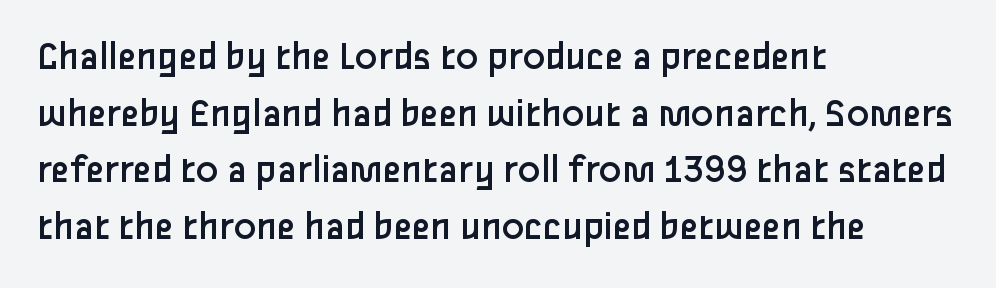
The image shows 42 px regular-weight sans-serif type, upright; set left-aligned, normal line spacing (1.35x), normal letter spacing, not underlined; low stroke contrast and a medium x-height.
